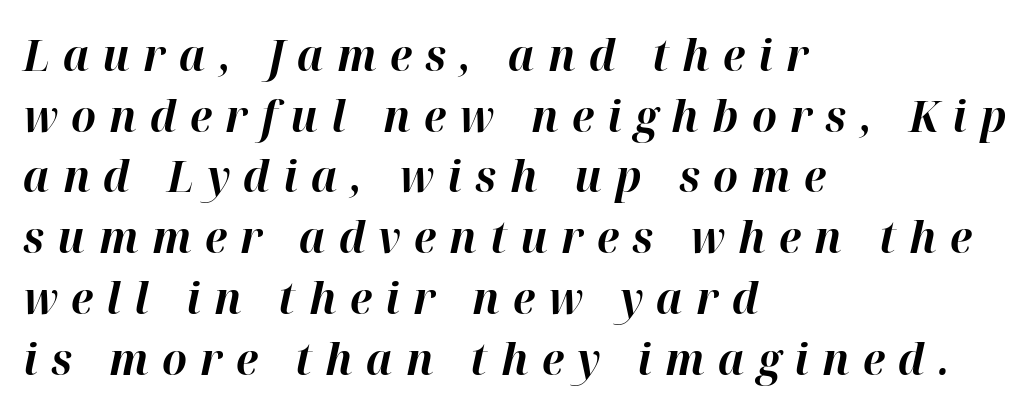
Display-style spreading of the glyphs; the letterfit is very open. A clean baseline with only descenders dipping below it. The font's italic variant was chosen for this text. The rag falls on the right side of this text block. Vertically, the passage feels balanced, rows spaced as you'd expect. Typographic density is high because the face is bold.
